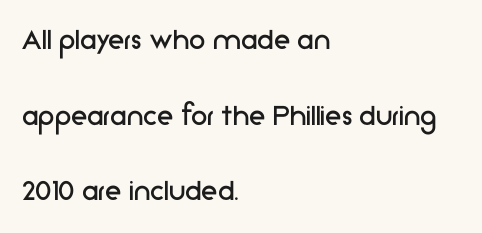
{"serif": "no", "italic": "no", "bold": "no", "weight": "regular", "width": "normal", "stroke_contrast": "low", "x_height": "medium", "monospaced": "no", "underline": "no", "align": "left", "line_spacing": "loose", "line_spacing_ratio": 2.29, "letter_spacing": "normal", "letter_spacing_em": 0.0, "glyph_px": 33}
